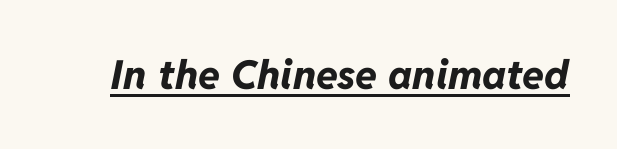
The image shows 40 px bold type, italic (leaning right); set normal letter spacing, underlined; low stroke contrast and a medium x-height.
